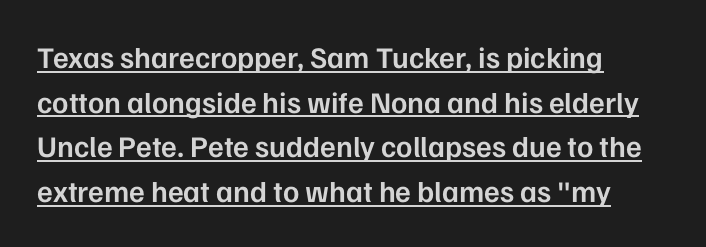
The image shows 30 px semibold sans-serif type, upright; set left-aligned, normal line spacing (1.49x), normal letter spacing, underlined; low stroke contrast and a medium x-height.
